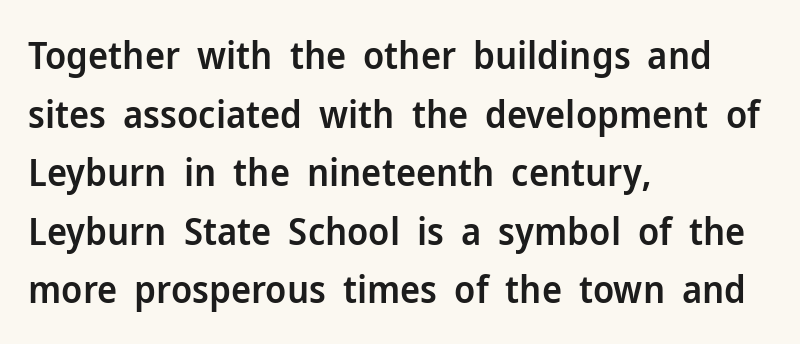
These words are printed semibold, heavier than regular yet not bold. If you drew a ruler down the left edge, every line would touch it. The passage shown is not underscored anywhere. Regarding leading, the lines here are spaced in the standard way. Ordinary non-slanted type is in use.
